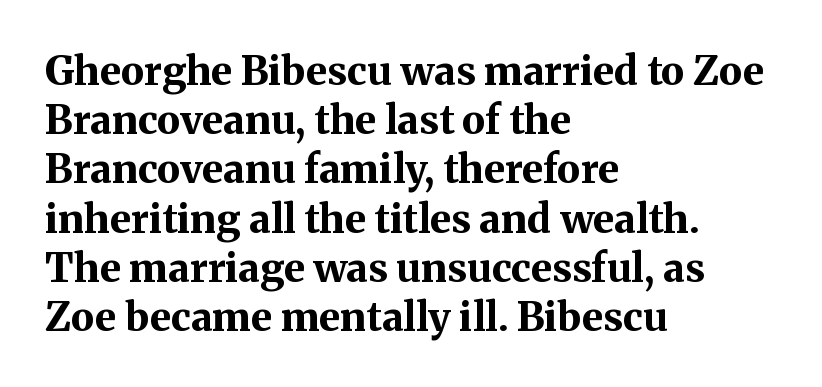
The image shows 40 px bold serif type, upright; set left-aligned, line spacing 1.23x, normal letter spacing, not underlined; medium stroke contrast and a medium x-height.
